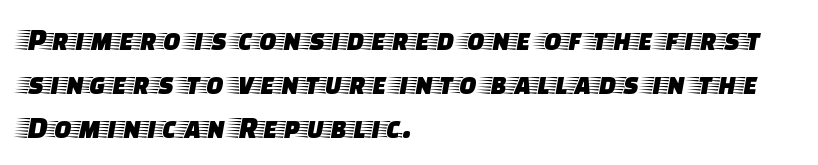
Note the varied advance widths — an 'i' is clearly narrower than an 'm'. The line-height multiplier appears to be the usual default. Is the letter spacing exaggerated? No — it looks like the ordinary default. The letters carry serifs — small finishing strokes at the ends of their stems. Horizontal alignment here is leftward, the default for most running prose.
